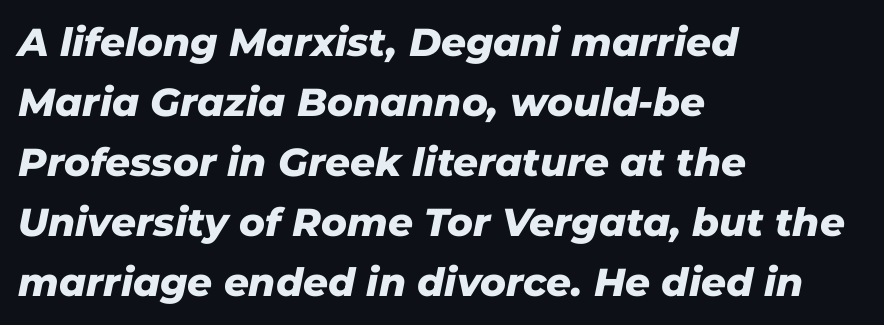
{"italic": "yes", "lean": "right", "slant_degrees": 11, "bold": "yes", "weight": "heavy", "width": "normal", "stroke_contrast": "low", "x_height": "medium", "monospaced": "no", "underline": "no", "align": "left", "line_spacing": "normal", "line_spacing_ratio": 1.54, "letter_spacing": "normal", "letter_spacing_em": 0.0, "glyph_px": 39}
